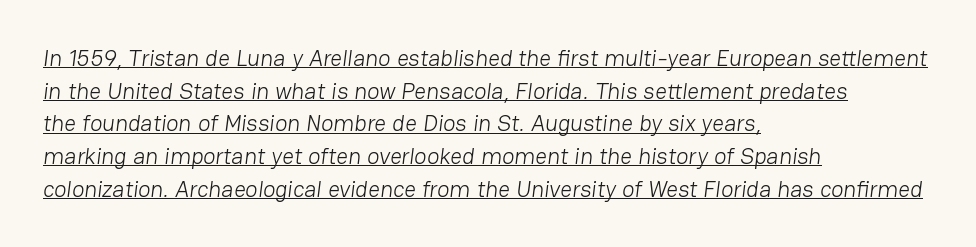
Q: Is the text bold? A: No.
Q: Is the text underlined? A: Yes.
Q: How is the paragraph aligned? A: Left-aligned.
Q: Is the spacing between letters normal or unusually wide? A: Normal.
Q: Is the spacing between lines tight, normal or loose? A: Normal.
